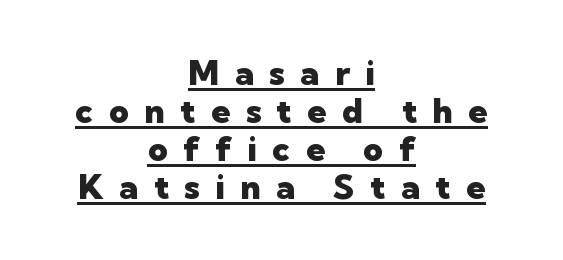
{"serif": "no", "italic": "no", "bold": "yes", "weight": "heavy", "width": "normal", "stroke_contrast": "low", "x_height": "medium", "monospaced": "no", "underline": "yes", "align": "center", "line_spacing": "tight", "line_spacing_ratio": 1.12, "letter_spacing": "wide", "letter_spacing_em": 0.46, "glyph_px": 34}
